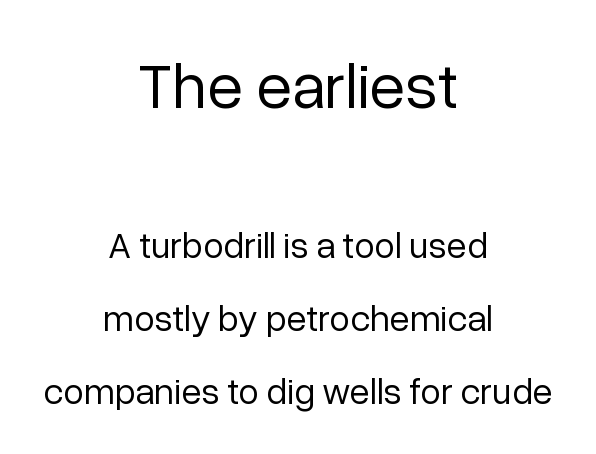
Q: Is the text bold? A: No.
Q: Is the text italic (slanted)? A: No, it is upright.
Q: Is the typeface a serif or a sans-serif typeface? A: Sans-serif.
Q: Is the text underlined? A: No.
Q: How is the paragraph aligned? A: Centered.
Q: Is the spacing between letters normal or unusually wide? A: Normal.
Q: Is the spacing between lines tight, normal or loose? A: Loose.
Q: Which block of text is set in a larger size, the first (top) or the second (bottom)? A: The first (top) one.
Q: Width (condensed, normal, or wide)? A: Normal.
Q: Stroke contrast? A: Low.
Q: x-height? A: Medium.
Q: Monospaced? A: No.
